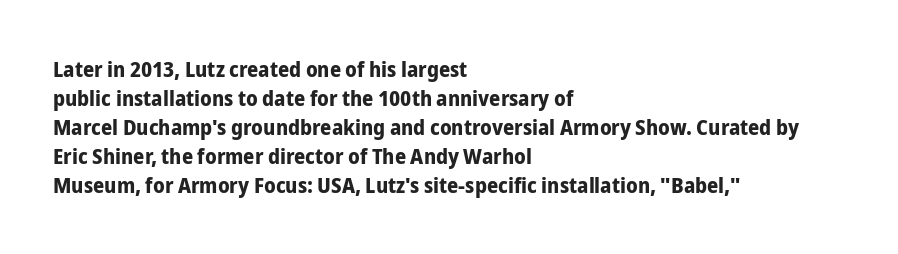
{"italic": "no", "bold": "yes", "underline": "no", "align": "left", "line_spacing": "normal", "line_spacing_ratio": 1.32, "letter_spacing": "normal", "letter_spacing_em": 0.0, "glyph_px": 22}
